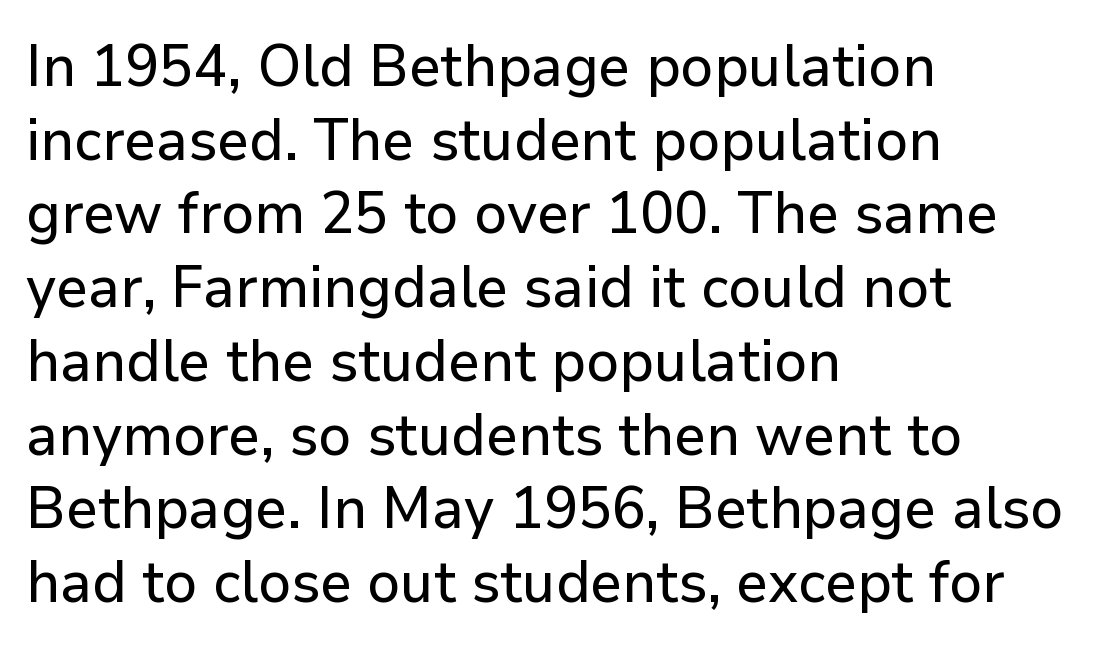
The letters carry no serifs — their stems end cleanly without finishing strokes. The vertical gap from one line to the next is medium. Which margin do the lines hug? The left one — the right edge is uneven. The passage shown is typed in a proportional face where columns would drift. The specimen omits any rule beneath the text block's lines. Nobody touched the tracking dial on this one.
